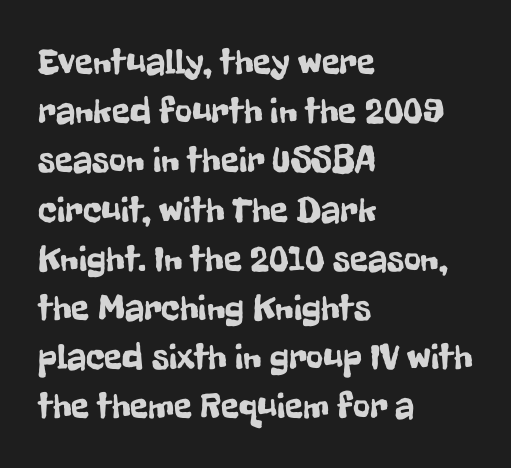
{"serif": "no", "italic": "no", "width": "condensed", "stroke_contrast": "low", "x_height": "medium", "monospaced": "no", "underline": "no", "align": "left", "line_spacing": "normal", "line_spacing_ratio": 1.33, "letter_spacing": "normal", "letter_spacing_em": 0.0, "glyph_px": 37}
